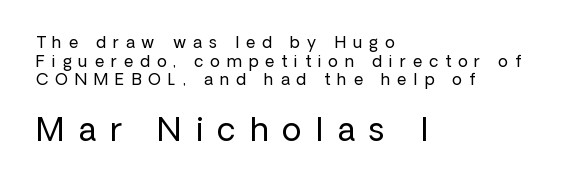
Vertical stems look standard width or narrower in stroke. The letters carry no serifs — their stems end cleanly without finishing strokes. The rendering uses natural spacing where letterforms have individual widths. The lines in this sample share a left origin and differ only in where they stop.
